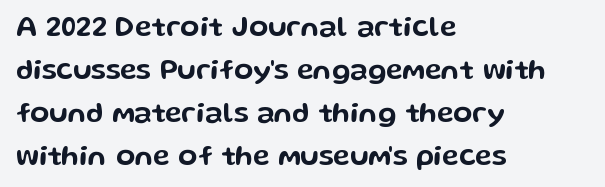
{"serif": "no", "italic": "no", "width": "wide", "stroke_contrast": "low", "x_height": "medium", "monospaced": "no", "underline": "no", "align": "left", "line_spacing": "normal", "line_spacing_ratio": 1.53, "letter_spacing": "normal", "letter_spacing_em": 0.0, "glyph_px": 28}
